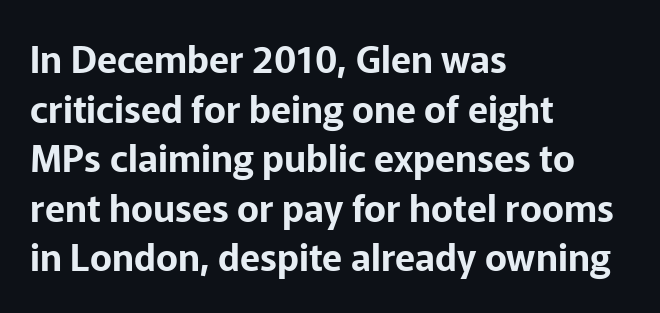
{"serif": "no", "italic": "no", "width": "normal", "stroke_contrast": "low", "x_height": "medium", "monospaced": "no", "underline": "no", "align": "left", "line_spacing": "normal", "line_spacing_ratio": 1.34, "letter_spacing": "normal", "letter_spacing_em": 0.0, "glyph_px": 37}
